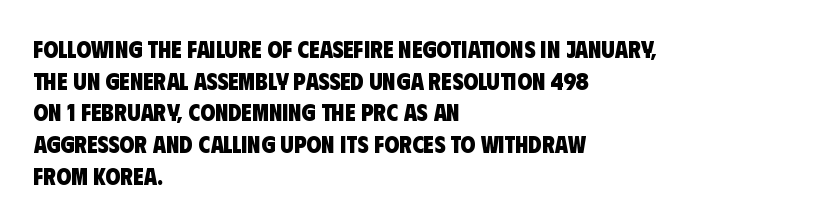
Underlining? Definitely not there. Evenly set lines give the paragraph a standard silhouette. Each line starts at the same left margin while the right side varies. The letters are bold, with thick, heavy strokes. Short note: letters normally spaced.
